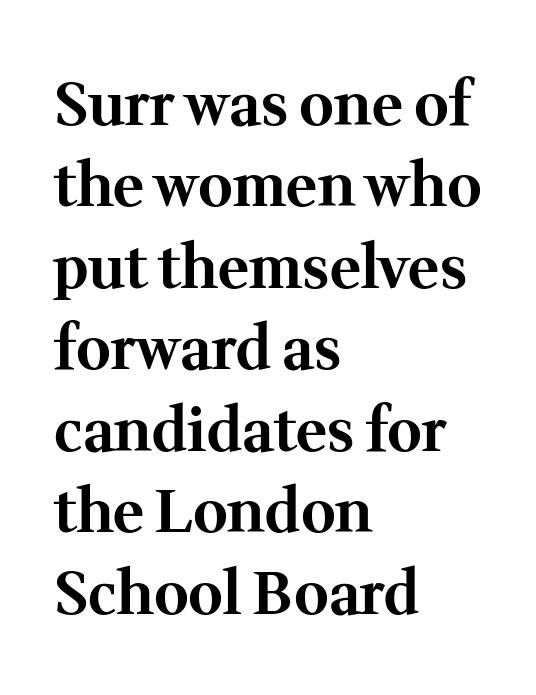
{"serif": "yes", "italic": "no", "bold": "yes", "weight": "bold", "width": "normal", "stroke_contrast": "medium", "x_height": "medium", "monospaced": "no", "underline": "no", "align": "left", "line_spacing": "normal", "line_spacing_ratio": 1.38, "letter_spacing": "normal", "letter_spacing_em": 0.0, "glyph_px": 59}
